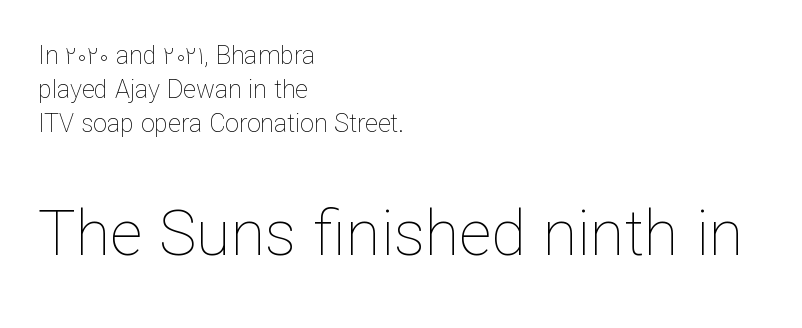
Q: Is the text bold? A: No.
Q: Is the text italic (slanted)? A: No, it is upright.
Q: Is the text underlined? A: No.
Q: How is the paragraph aligned? A: Left-aligned.
Q: Is the spacing between letters normal or unusually wide? A: Normal.
Q: Is the spacing between lines tight, normal or loose? A: Normal.
Q: Which block of text is set in a larger size, the first (top) or the second (bottom)? A: The second (bottom) one.
Q: Width (condensed, normal, or wide)? A: Normal.
Q: Stroke contrast? A: Low.
Q: x-height? A: Medium.
Q: Monospaced? A: No.
